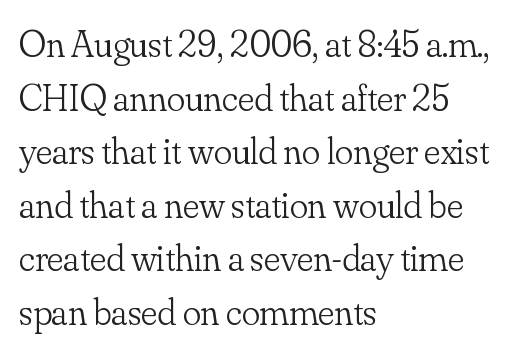
{"serif": "yes", "italic": "no", "bold": "no", "weight": "light", "width": "normal", "stroke_contrast": "low", "x_height": "small", "monospaced": "no", "underline": "no", "align": "left", "line_spacing": "normal", "line_spacing_ratio": 1.41, "letter_spacing": "normal", "letter_spacing_em": 0.0, "glyph_px": 38}
